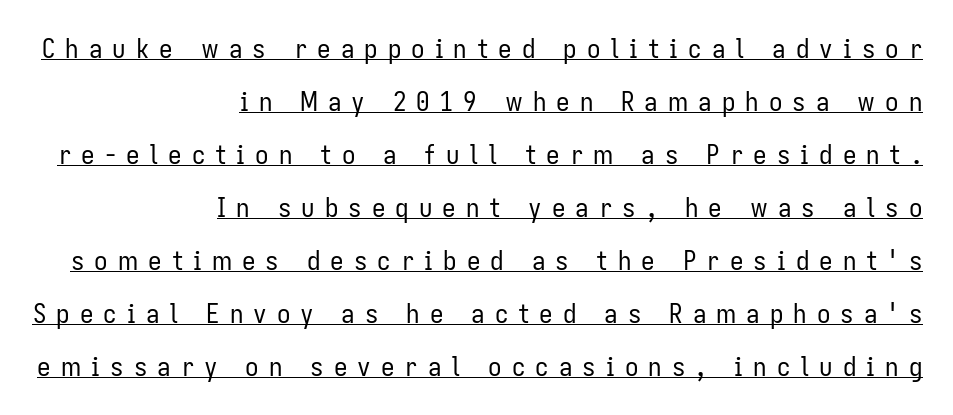
Q: Is the text bold? A: No.
Q: Is the text italic (slanted)? A: No, it is upright.
Q: Is the text underlined? A: Yes.
Q: How is the paragraph aligned? A: Right-aligned.
Q: Is the spacing between letters normal or unusually wide? A: Unusually wide.
Q: Is the spacing between lines tight, normal or loose? A: Loose.
